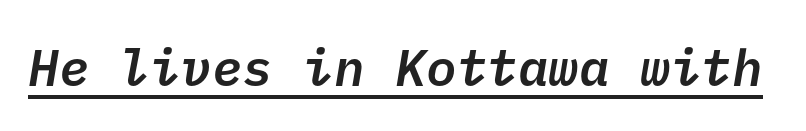
Q: Is the text bold? A: Semi-bold.
Q: Is the typeface a serif or a sans-serif typeface? A: Sans-serif.
Q: Is the text underlined? A: Yes.
Q: Is the spacing between letters normal or unusually wide? A: Normal.
Q: Width (condensed, normal, or wide)? A: Normal.
Q: Stroke contrast? A: Low.
Q: x-height? A: Medium.
